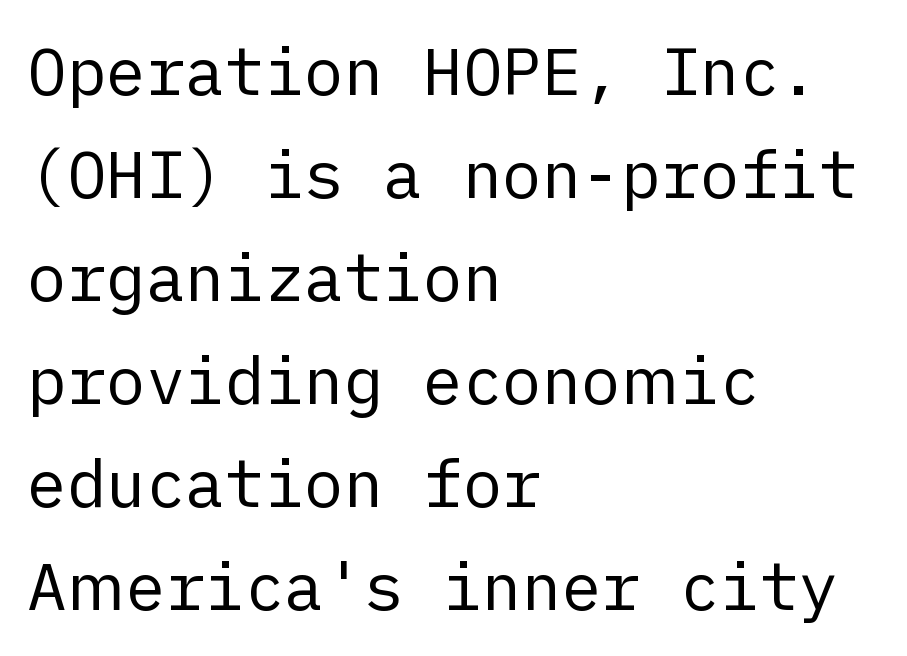
Q: Is the text bold? A: No.
Q: Is the text italic (slanted)? A: No, it is upright.
Q: Is the typeface a serif or a sans-serif typeface? A: Sans-serif.
Q: Is the text underlined? A: No.
Q: How is the paragraph aligned? A: Left-aligned.
Q: Is the spacing between letters normal or unusually wide? A: Normal.
Q: Is the spacing between lines tight, normal or loose? A: Normal.
Q: Width (condensed, normal, or wide)? A: Normal.
Q: Stroke contrast? A: Low.
Q: x-height? A: Medium.
